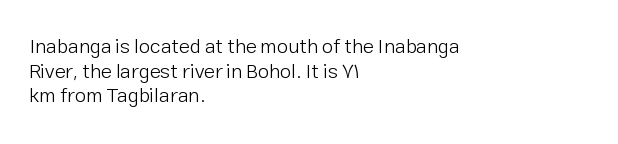
The image shows 20 px text type, upright; set left-aligned, line spacing 1.23x, normal letter spacing, not underlined.
